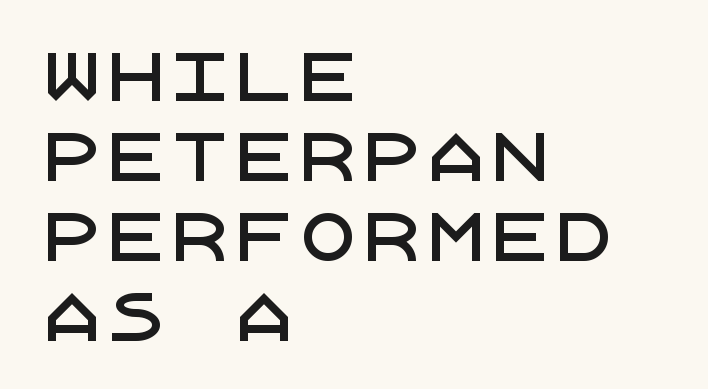
{"serif": "no", "italic": "no", "width": "normal", "stroke_contrast": "low", "x_height": "large", "underline": "no", "align": "left", "line_spacing": "normal", "line_spacing_ratio": 1.25, "letter_spacing": "normal", "letter_spacing_em": 0.0, "glyph_px": 64}
